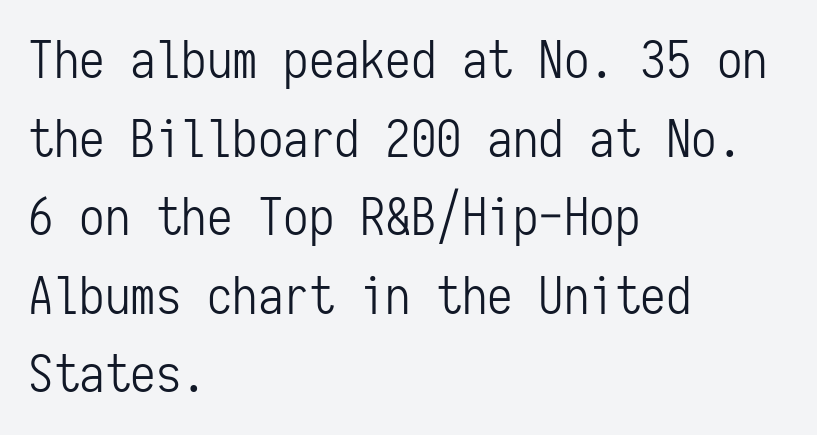
Compared with a centered layout, this one pins lines to the left instead. The zone under the glyphs is completely vacant. Notice how the stems are strictly vertical — no italics here. Think of a typewriter: that constant character pitch is what you see here.
